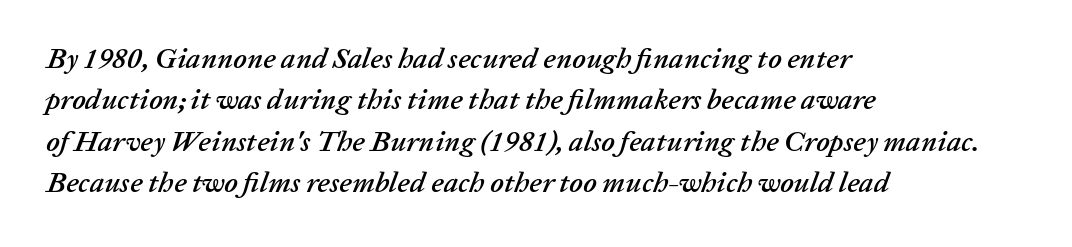
Q: Is the text italic (slanted)? A: Yes, it leans right by about 20 degrees.
Q: Is the text underlined? A: No.
Q: How is the paragraph aligned? A: Left-aligned.
Q: Is the spacing between letters normal or unusually wide? A: Normal.
Q: Is the spacing between lines tight, normal or loose? A: Normal.
Q: Width (condensed, normal, or wide)? A: Normal.
Q: Stroke contrast? A: Low.
Q: x-height? A: Medium.
Q: Monospaced? A: No.
